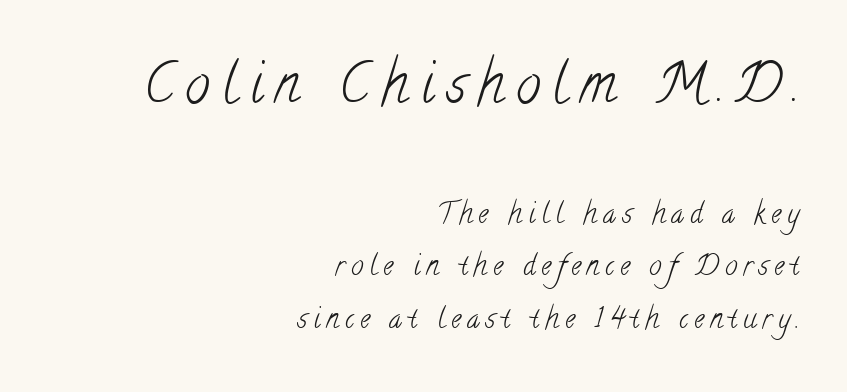
Q: Is the text bold? A: No.
Q: Is the text underlined? A: No.
Q: How is the paragraph aligned? A: Right-aligned.
Q: Is the spacing between letters normal or unusually wide? A: Unusually wide.
Q: Which block of text is set in a larger size, the first (top) or the second (bottom)? A: The first (top) one.
Q: Width (condensed, normal, or wide)? A: Condensed.
Q: Stroke contrast? A: Low.
Q: x-height? A: Small.
Q: Monospaced? A: No.
